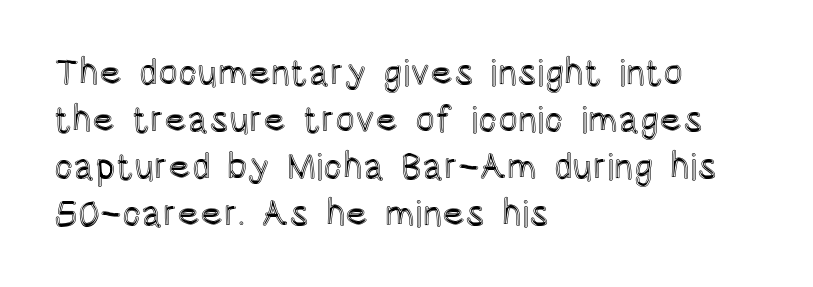
Q: Is the text italic (slanted)? A: No, it is upright.
Q: Is the text underlined? A: No.
Q: How is the paragraph aligned? A: Left-aligned.
Q: Is the spacing between letters normal or unusually wide? A: Normal.
Q: Is the spacing between lines tight, normal or loose? A: Normal.
Q: Width (condensed, normal, or wide)? A: Condensed.
Q: x-height? A: Large.
Q: Monospaced? A: No.
